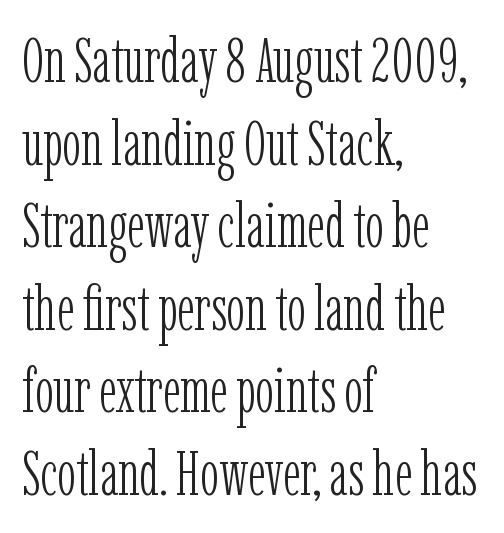
Lines of text with bare space underneath. The rendering shows small feet on the letterforms — a serif design. Leading: standard. The typography opts for an upright posture over an oblique one. The weight would be labelled regular, book, light, or lighter still. This sample has the flowing, uneven cadence of proportional lettering.
